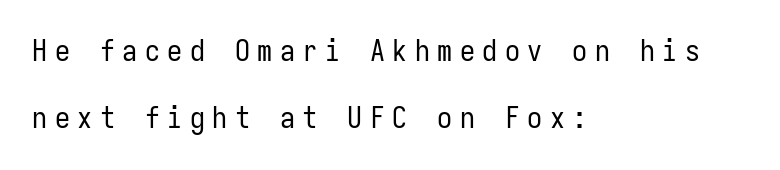
Horizontally, the lines are justified to the leading edge only. Weight: not bold — regular or lighter. Type style note: lacks serifs. Each letter, wide or thin by design, is forced into the same width here. Someone cranked the tracking dial way up on this one.
